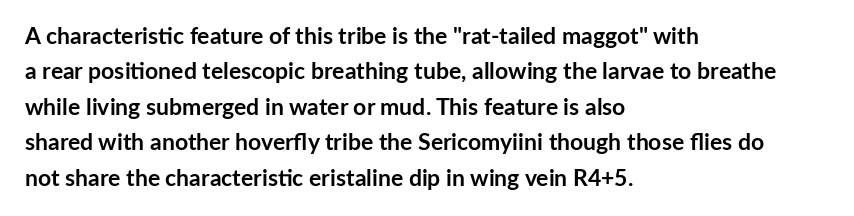
The image shows 23 px bold type, upright; set left-aligned, normal line spacing (1.54x), normal letter spacing, not underlined.
